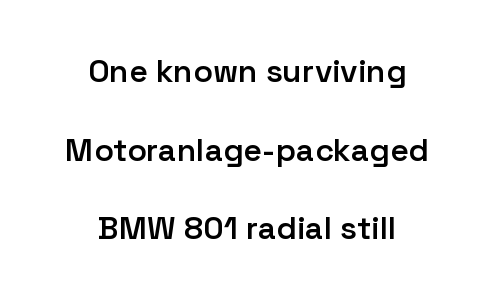
Q: Is the text bold? A: Semi-bold.
Q: Is the text italic (slanted)? A: No, it is upright.
Q: Is the typeface a serif or a sans-serif typeface? A: Sans-serif.
Q: Is the text underlined? A: No.
Q: How is the paragraph aligned? A: Centered.
Q: Is the spacing between letters normal or unusually wide? A: Normal.
Q: Is the spacing between lines tight, normal or loose? A: Loose.
Q: Width (condensed, normal, or wide)? A: Normal.
Q: Stroke contrast? A: Low.
Q: x-height? A: Medium.
Q: Monospaced? A: No.
